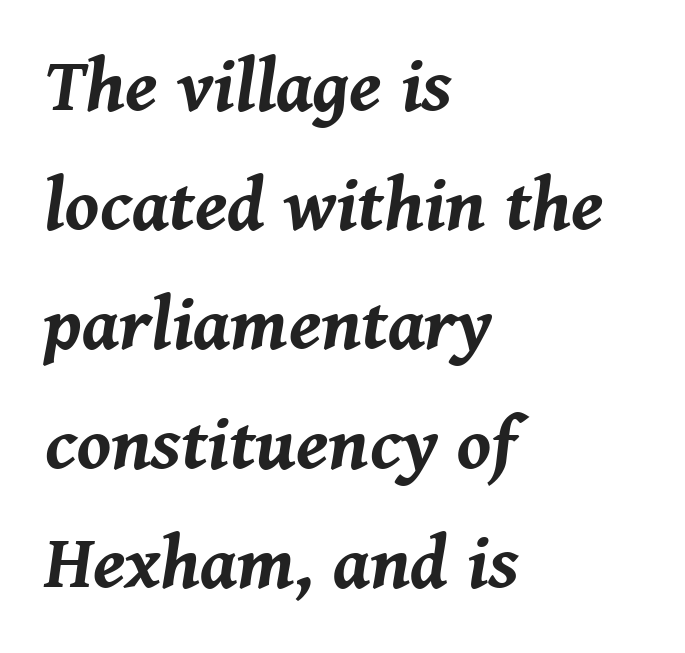
This rendering leaves character spacing at its baseline value. Only glyphs here, with clear space below each row. Plenty of ink on the page — the face is bold. Posture: slanted. Do the characters align in a grid? No, the font is proportional. Casual observation: everything's shoved over to the left.
